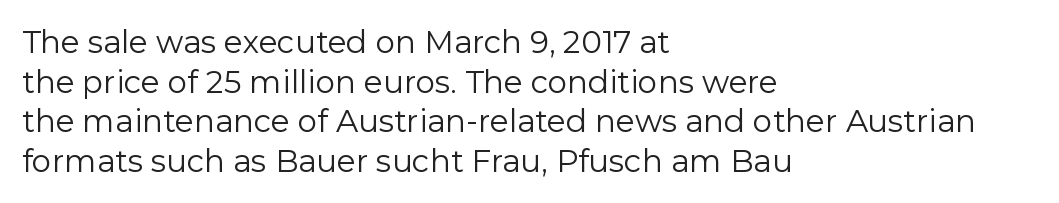
{"serif": "no", "italic": "no", "bold": "no", "weight": "regular", "width": "normal", "stroke_contrast": "low", "x_height": "medium", "monospaced": "no", "underline": "no", "align": "left", "line_spacing": "normal", "line_spacing_ratio": 1.28, "letter_spacing": "normal", "letter_spacing_em": 0.0, "glyph_px": 31}
